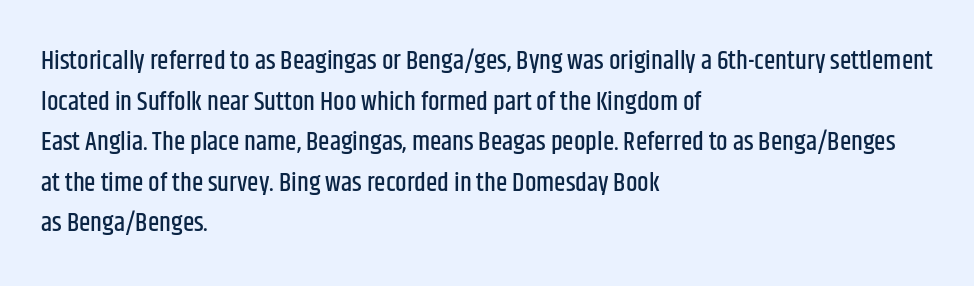
{"italic": "no", "underline": "no", "align": "left", "line_spacing": "normal", "line_spacing_ratio": 1.56, "letter_spacing": "normal", "letter_spacing_em": 0.0, "glyph_px": 26}
